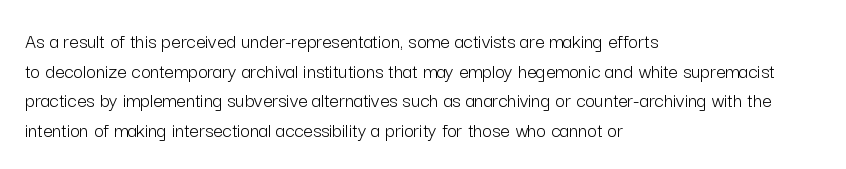
{"italic": "no", "bold": "no", "underline": "no", "align": "left", "line_spacing": "normal", "line_spacing_ratio": 1.41, "letter_spacing": "normal", "letter_spacing_em": 0.0, "glyph_px": 21}
